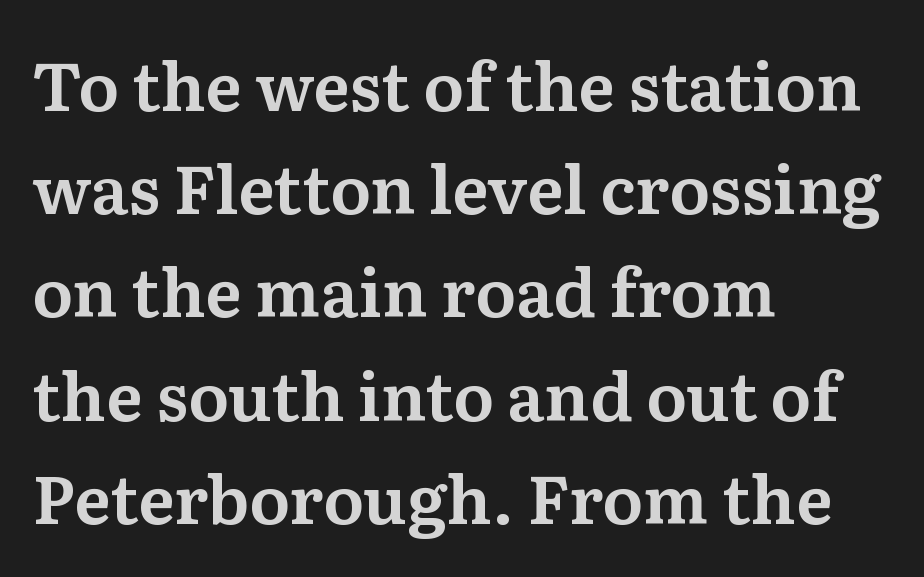
Notice how descenders clear the ascenders below comfortably — that's standard leading. How are the letters spaced? Ordinarily, with no added tracking. The lettering holds an erect, upright posture throughout. Think of a printed novel: that variable character pitch is what you see here. The lines are quadded left.
